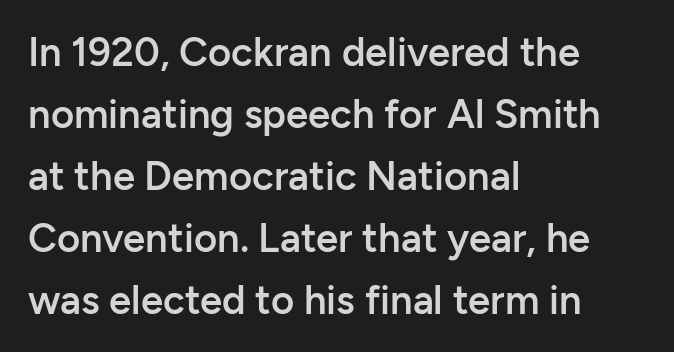
{"serif": "no", "italic": "no", "bold": "semi", "weight": "semibold", "width": "normal", "stroke_contrast": "low", "x_height": "medium", "monospaced": "no", "underline": "no", "align": "left", "line_spacing": "normal", "line_spacing_ratio": 1.55, "letter_spacing": "normal", "letter_spacing_em": 0.0, "glyph_px": 40}
